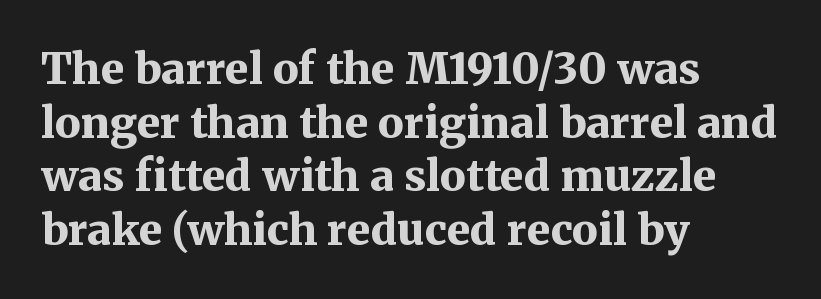
Note the varied advance widths — an 'i' is clearly narrower than an 'm'. The paragraph has a hard left edge and a soft right edge. Honestly, there is no underline to notice here at all. Each glyph is drawn with heavy, bold strokes.
